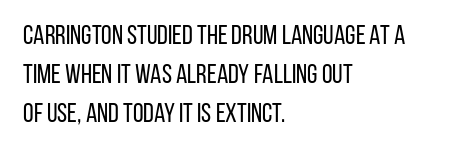
Q: Is the text bold? A: No.
Q: Is the text italic (slanted)? A: No, it is upright.
Q: Is the text underlined? A: No.
Q: How is the paragraph aligned? A: Left-aligned.
Q: Is the spacing between letters normal or unusually wide? A: Normal.
Q: Is the spacing between lines tight, normal or loose? A: Normal.
